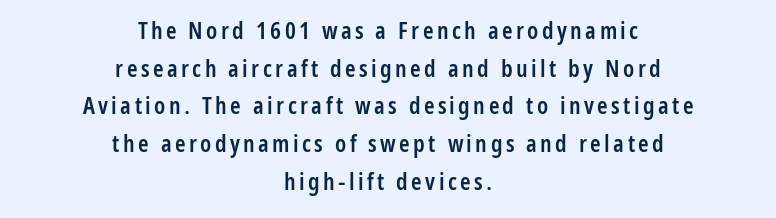
A normal amount of white space separates one row of letters from the next. Nope, not italic — everything's standing straight. Quick note: underline off. A somewhat darkened texture: the type is semibold rather than bold. The lines are quadded center.
